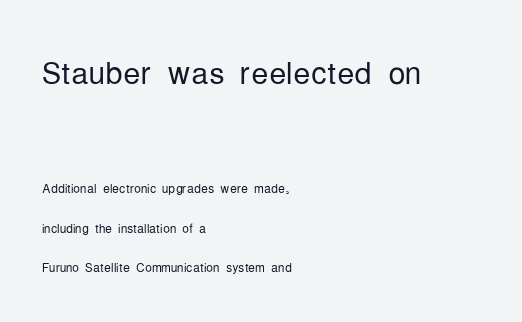
The typography opts for an upright posture over an oblique one. These lines are composed in type without serifs. In this sample the first text group is rendered at the bigger scale. This block would shrink considerably if given ordinary leading; it's expanded now.
